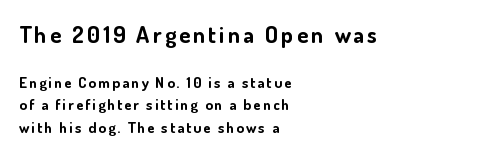
{"italic": "no", "bold": "yes", "underline": "no", "align": "left", "line_spacing": "normal", "line_spacing_ratio": 1.5, "larger_block": "first", "size_ratio": 1.53, "glyph_px": 23}
